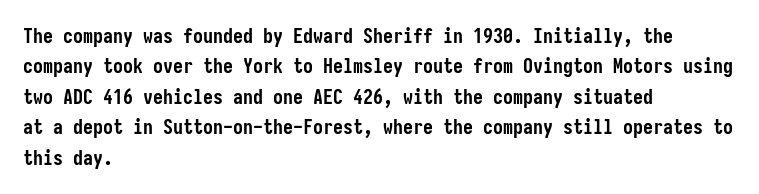
Q: Is the text bold? A: Yes.
Q: Is the text italic (slanted)? A: No, it is upright.
Q: Is the text underlined? A: No.
Q: How is the paragraph aligned? A: Left-aligned.
Q: Is the spacing between letters normal or unusually wide? A: Normal.
Q: Is the spacing between lines tight, normal or loose? A: Normal.
